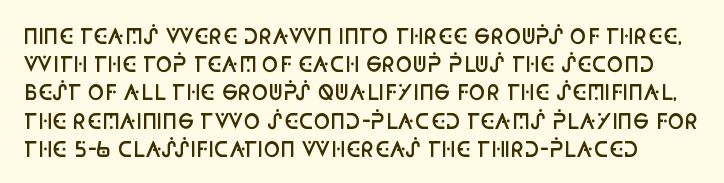
The passage shown is not underscored anywhere. The typesetting leans somewhat heavy: a semibold. The rows are spaced the way most documents space them. Inter-character spacing is left at the font's built-in metrics. If you drew a line through each stem, it would be perfectly vertical.
